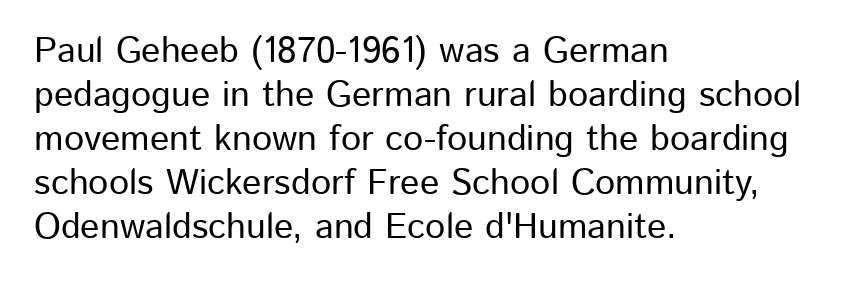
The image shows 36 px sans-serif type, upright; set left-aligned, line spacing 1.22x, normal letter spacing, not underlined; low stroke contrast and a medium x-height.
